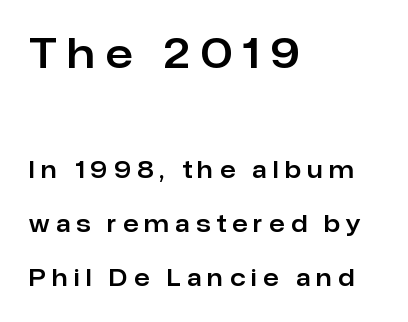
The image shows 40 px sans-serif type, upright; set left-aligned, loose line spacing (2.35x), unusually wide letter spacing (+0.27 em), not underlined; the first (top) block is 1.74x larger; low stroke contrast and a medium x-height.
